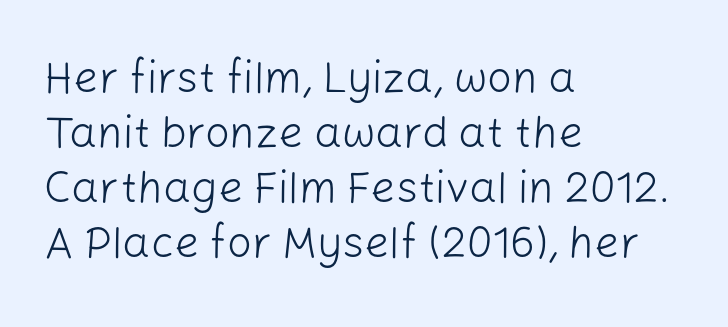
The image shows 44 px light sans-serif type, upright; set left-aligned, normal line spacing (1.25x), normal letter spacing, not underlined; low stroke contrast and a medium x-height.
